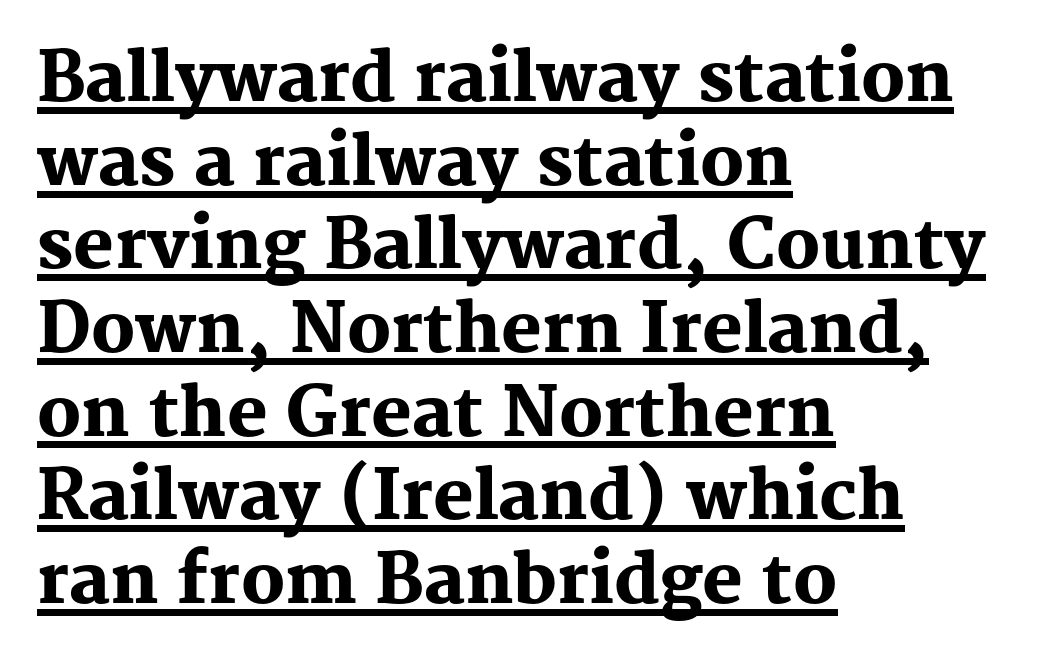
Q: Is the text bold? A: Yes.
Q: Is the text italic (slanted)? A: No, it is upright.
Q: Is the typeface a serif or a sans-serif typeface? A: Serif.
Q: Is the text underlined? A: Yes.
Q: How is the paragraph aligned? A: Left-aligned.
Q: Is the spacing between letters normal or unusually wide? A: Normal.
Q: Width (condensed, normal, or wide)? A: Normal.
Q: Stroke contrast? A: Medium.
Q: x-height? A: Medium.
Q: Monospaced? A: No.
